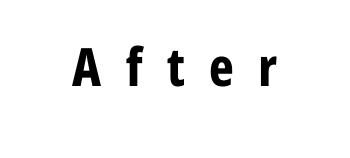
Q: Is the text bold? A: Yes.
Q: Is the text italic (slanted)? A: No, it is upright.
Q: Is the typeface a serif or a sans-serif typeface? A: Sans-serif.
Q: Is the text underlined? A: No.
Q: Is the spacing between letters normal or unusually wide? A: Unusually wide.
Q: Width (condensed, normal, or wide)? A: Condensed.
Q: Stroke contrast? A: Low.
Q: x-height? A: Medium.
Q: Monospaced? A: No.
